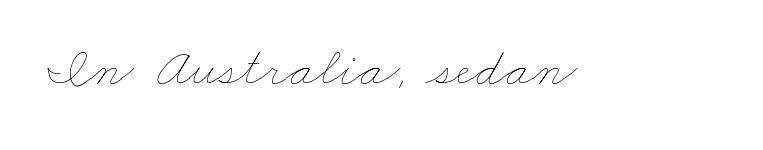
The strokes are not fattened; the text isn't bold. Nobody touched the tracking dial on this one. The rendering uses natural spacing where letterforms have individual widths. The baseline area is clear.
